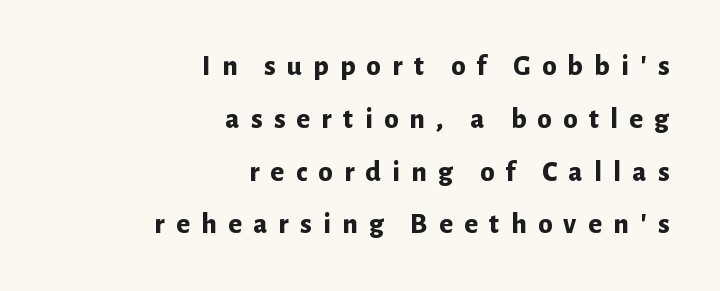
Every stem runs plumb, perpendicular to the baseline. Typeset ragged left — the right edge is the straight one. The text was rendered using a sans face with plain stroke endings. Spacing between characters has been opened up far beyond the box default. What weight is shown? A full bold with thick strokes.
